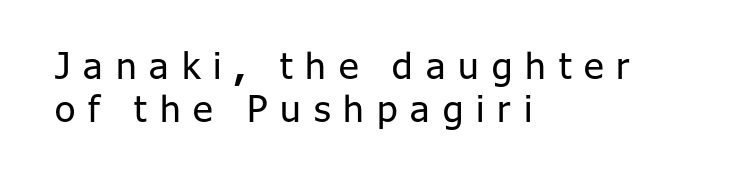
Character widths vary here, with narrow letters taking less room than wide ones. These lines were composed using upright roman letters. This sample uses a sans-serif face. This rendering widens character spacing well past its baseline value. The foot of each line stays bare and open. The typesetting does not lean heavy: it is not bold.
